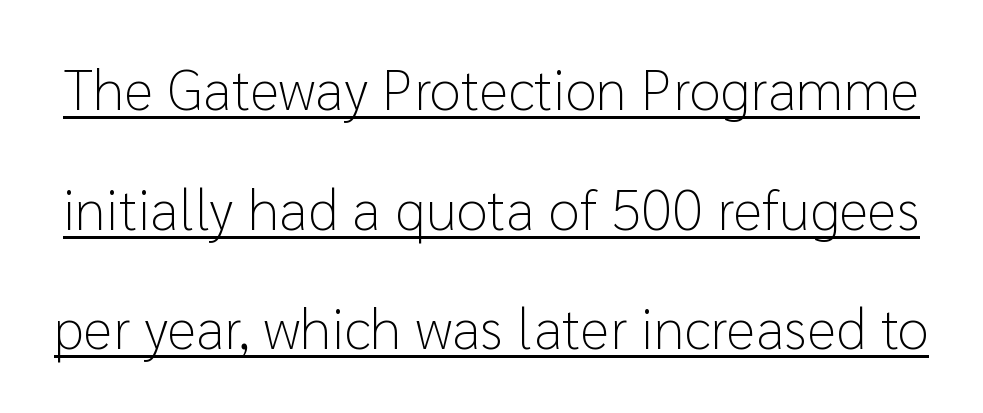
You could call the tracking neutral — neither tight nor loose. The rendering uses natural spacing where letterforms have individual widths. The line-height multiplier appears high, well above default. I'd call this a sans setting — the letters go barefoot. No heavy texture on the line: the type isn't bold.
